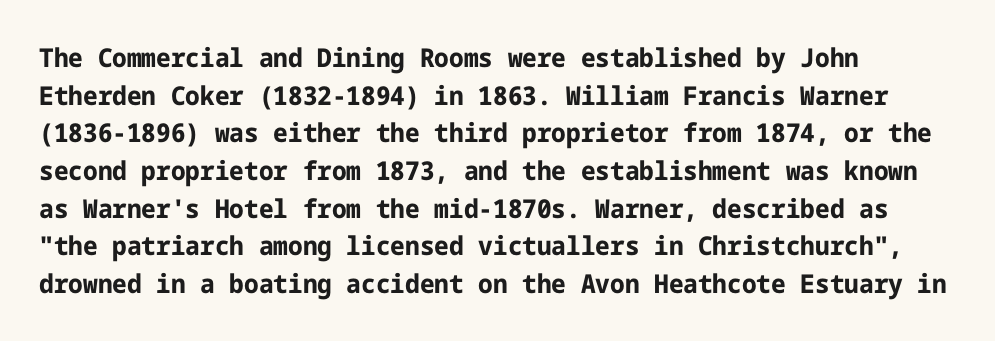
On the weight axis this lands at bold, roughly 700. Words float on clear page, feet unadorned. Interline gaps are of average width in this sample. The rendering keeps characters at their native spacing. In terms of posture, this sample is upright.
